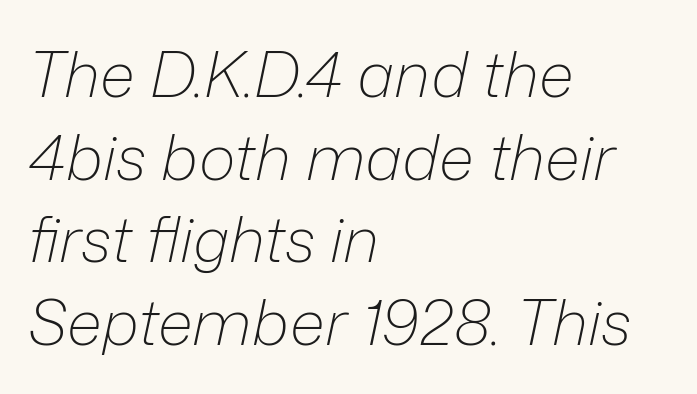
{"italic": "yes", "lean": "right", "slant_degrees": 12, "bold": "no", "weight": "light", "width": "normal", "stroke_contrast": "low", "x_height": "medium", "monospaced": "no", "underline": "no", "align": "left", "line_spacing": "normal", "line_spacing_ratio": 1.31, "letter_spacing": "normal", "letter_spacing_em": 0.0, "glyph_px": 63}
